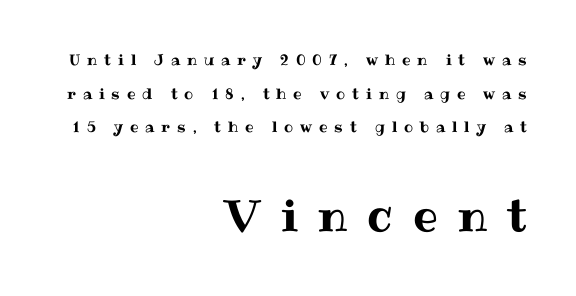
Q: Is the text italic (slanted)? A: No, it is upright.
Q: Is the text underlined? A: No.
Q: How is the paragraph aligned? A: Right-aligned.
Q: Is the spacing between letters normal or unusually wide? A: Unusually wide.
Q: Is the spacing between lines tight, normal or loose? A: Loose.
Q: Which block of text is set in a larger size, the first (top) or the second (bottom)? A: The second (bottom) one.
Q: Width (condensed, normal, or wide)? A: Normal.
Q: Stroke contrast? A: Medium.
Q: x-height? A: Medium.
Q: Monospaced? A: No.
